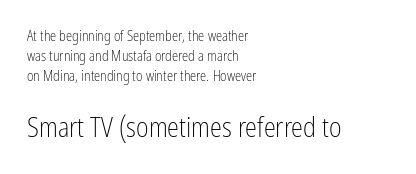
The image shows 27 px text type, upright; set left-aligned, normal line spacing (1.44x), normal letter spacing, not underlined; the second (bottom) block is 1.93x larger.
